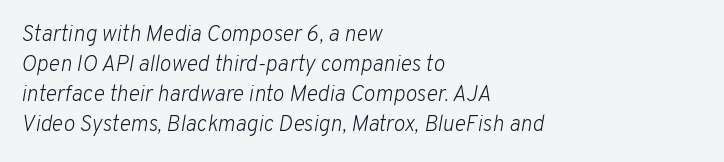
Does extra space separate the letters? No, they use regular spacing. These lines were composed using italics. Summary of vertical rhythm: regular, with standard interline spacing. The rag falls on the right side of this text block. Weight: not bold — regular or lighter.
